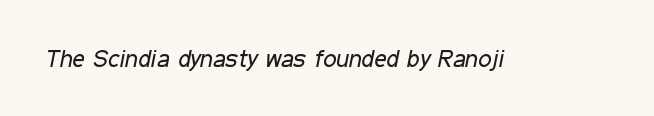
Q: Is the text bold? A: No.
Q: Is the text italic (slanted)? A: Yes, it leans right by about 11 degrees.
Q: Is the text underlined? A: No.
Q: Is the spacing between letters normal or unusually wide? A: Normal.
